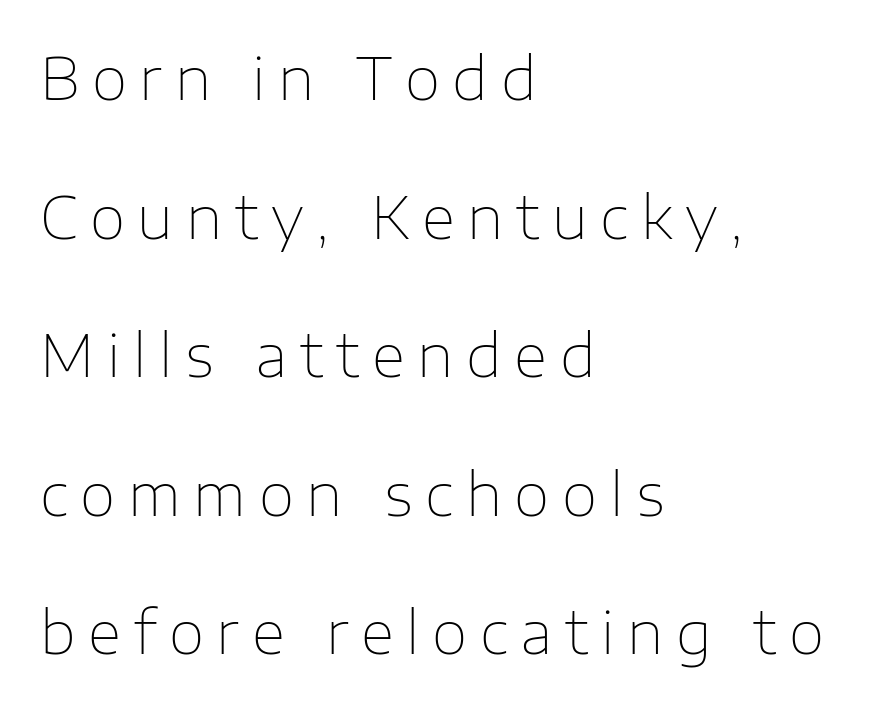
The image shows 58 px thin sans-serif type, upright; set left-aligned, loose line spacing (2.39x), unusually wide letter spacing (+0.22 em), not underlined; low stroke contrast and a medium x-height.
